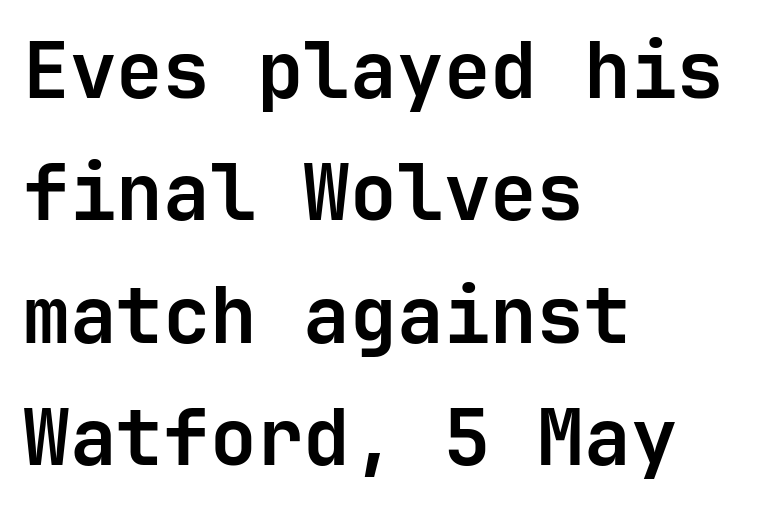
{"serif": "no", "italic": "no", "bold": "yes", "weight": "semibold", "width": "normal", "stroke_contrast": "low", "x_height": "medium", "underline": "no", "align": "left", "line_spacing": "normal", "line_spacing_ratio": 1.57, "letter_spacing": "normal", "letter_spacing_em": 0.0, "glyph_px": 78}
